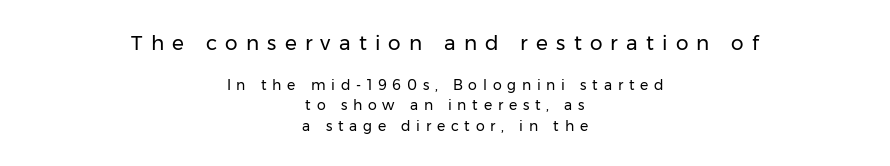
Q: Is the text bold? A: No.
Q: Is the text italic (slanted)? A: No, it is upright.
Q: Is the text underlined? A: No.
Q: How is the paragraph aligned? A: Centered.
Q: Is the spacing between letters normal or unusually wide? A: Unusually wide.
Q: Is the spacing between lines tight, normal or loose? A: Normal.
Q: Which block of text is set in a larger size, the first (top) or the second (bottom)? A: The first (top) one.
